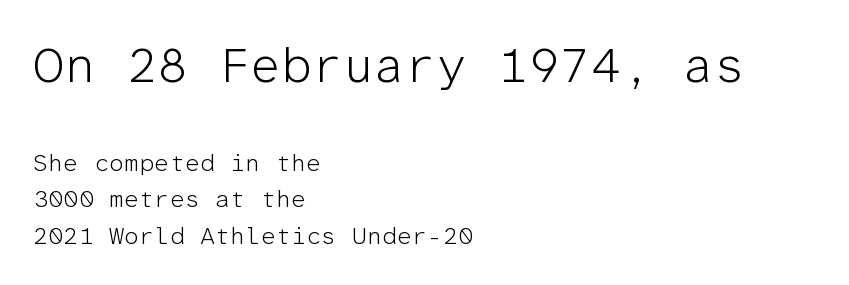
The gap between lines stays unmarked. Note: larger setting up top, smaller setting below. The designer went with a sans here, leaving each stem footless. No heavy texture on the line: the type isn't bold.
